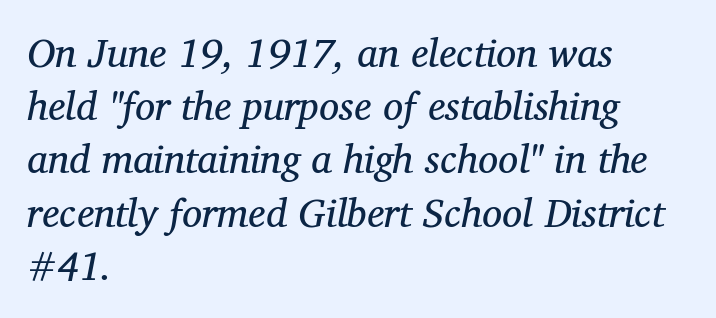
{"serif": "yes", "italic": "yes", "lean": "right", "slant_degrees": 12, "bold": "no", "weight": "regular", "width": "normal", "stroke_contrast": "medium", "x_height": "medium", "monospaced": "no", "underline": "no", "align": "left", "line_spacing": "normal", "line_spacing_ratio": 1.33, "letter_spacing": "normal", "letter_spacing_em": 0.0, "glyph_px": 40}
